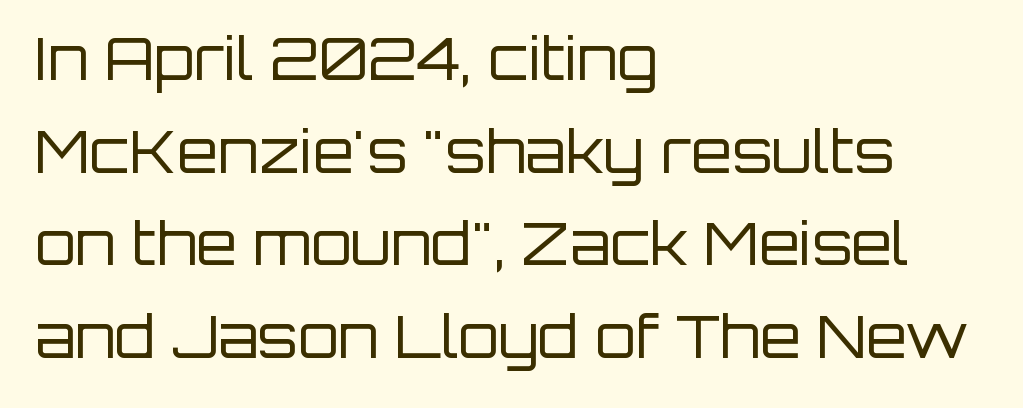
The image shows 59 px regular-weight sans-serif type, upright; set left-aligned, normal line spacing (1.57x), normal letter spacing, not underlined; low stroke contrast and a large x-height.
